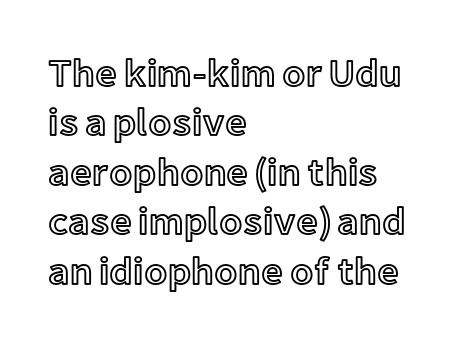
The image shows 38 px text type, upright; set left-aligned, normal line spacing (1.3x), normal letter spacing, not underlined; a medium x-height.
